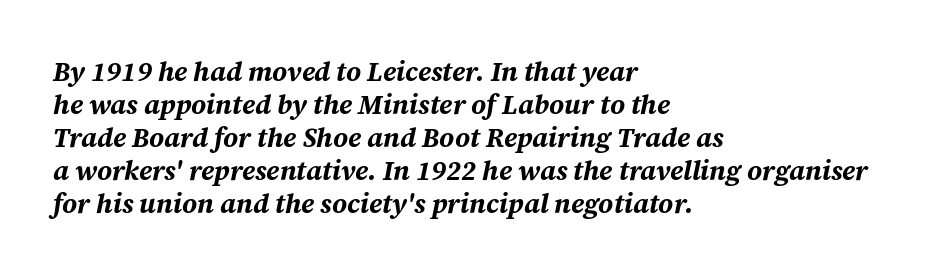
Q: Is the text bold? A: Yes.
Q: Is the text italic (slanted)? A: Yes, it leans right by about 12 degrees.
Q: Is the text underlined? A: No.
Q: How is the paragraph aligned? A: Left-aligned.
Q: Is the spacing between letters normal or unusually wide? A: Normal.
